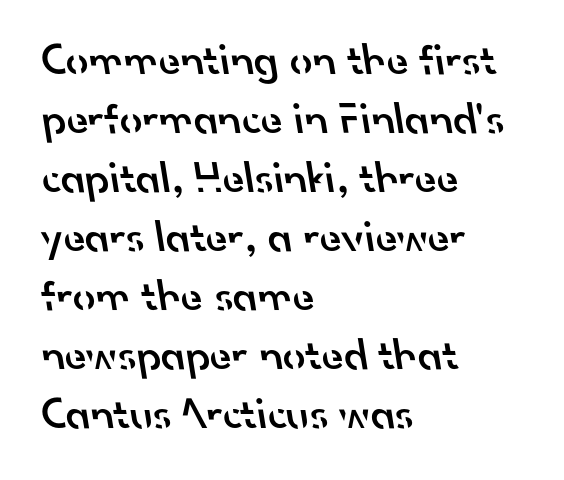
The image shows 45 px semibold sans-serif type; set left-aligned, normal line spacing (1.31x), normal letter spacing, not underlined; low stroke contrast and a small x-height.
